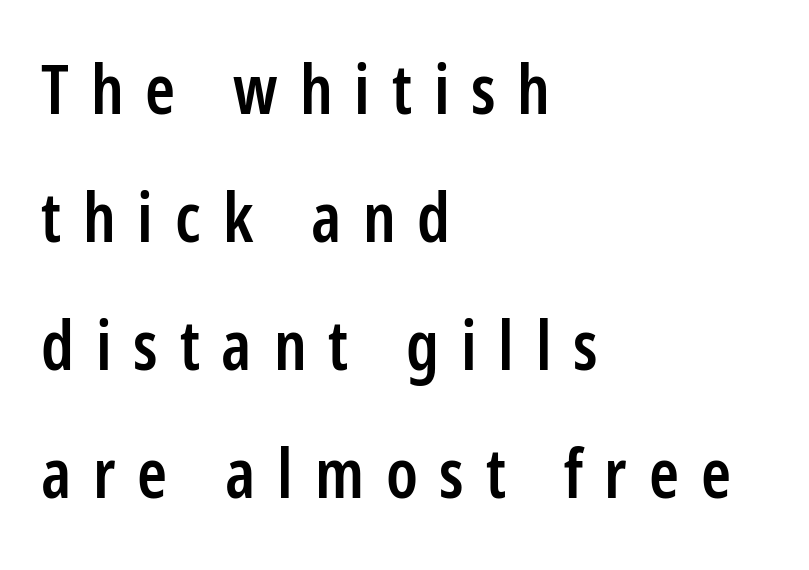
Q: Is the text bold? A: Semi-bold.
Q: Is the text italic (slanted)? A: No, it is upright.
Q: Is the typeface a serif or a sans-serif typeface? A: Sans-serif.
Q: Is the text underlined? A: No.
Q: How is the paragraph aligned? A: Left-aligned.
Q: Is the spacing between letters normal or unusually wide? A: Unusually wide.
Q: Width (condensed, normal, or wide)? A: Condensed.
Q: Stroke contrast? A: Low.
Q: x-height? A: Medium.
Q: Monospaced? A: No.
